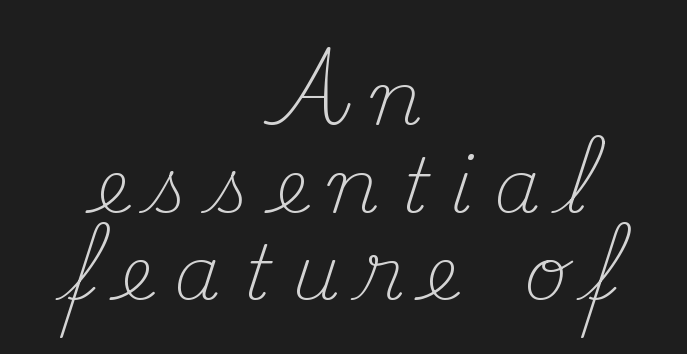
The space directly below the letters is spotless. Character widths vary here, with narrow letters taking less room than wide ones. A typesetter would call this heavily tracked-out type.
